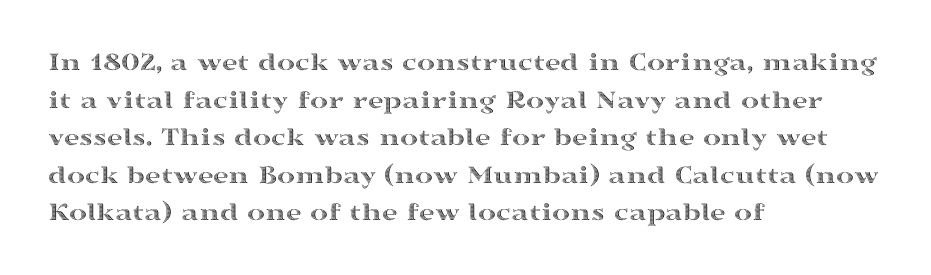
{"italic": "no", "underline": "no", "align": "left", "line_spacing": "normal", "line_spacing_ratio": 1.39, "letter_spacing": "normal", "letter_spacing_em": 0.0, "glyph_px": 27}
